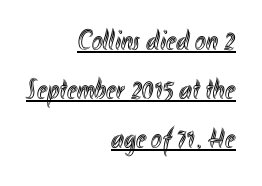
{"width": "condensed", "x_height": "small", "monospaced": "no", "underline": "yes", "align": "right", "line_spacing": "normal", "line_spacing_ratio": 1.69, "letter_spacing": "normal", "letter_spacing_em": 0.0, "glyph_px": 29}
